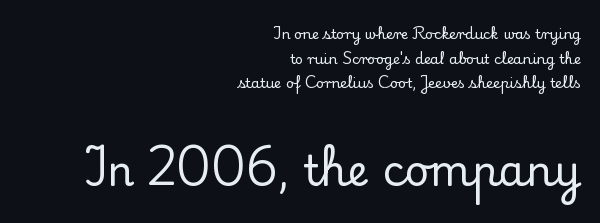
The image shows 42 px serif type, upright; set right-aligned, line spacing 1.76x, normal letter spacing, not underlined; the second (bottom) block is 3.0x larger; low stroke contrast and a small x-height.
